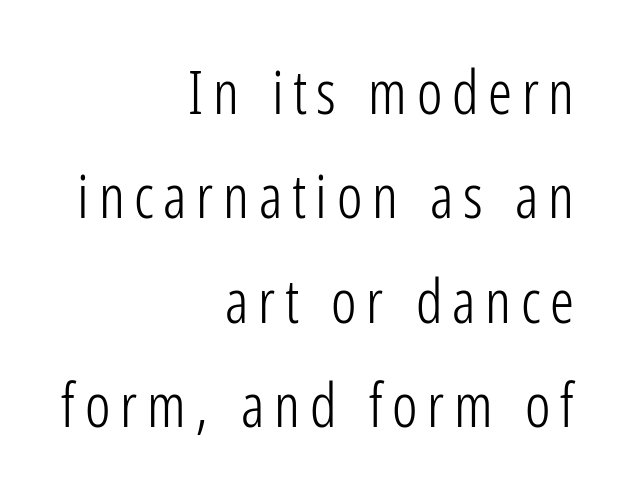
The image shows 60 px light, condensed sans-serif type, upright; set right-aligned, line spacing 1.74x, not underlined; low stroke contrast and a medium x-height.
